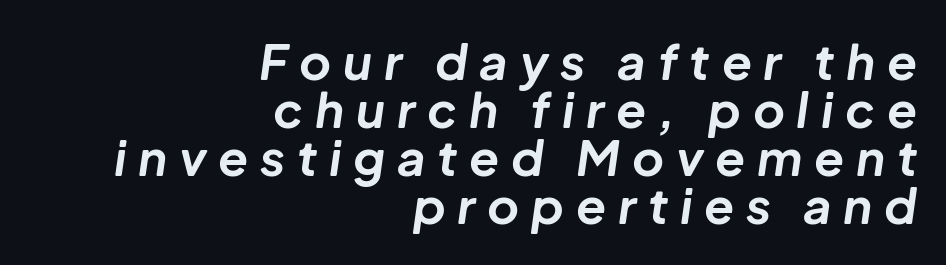
Q: Is the text bold? A: Yes.
Q: Is the text italic (slanted)? A: Yes, it leans right by about 8 degrees.
Q: Is the text underlined? A: No.
Q: How is the paragraph aligned? A: Right-aligned.
Q: Is the spacing between letters normal or unusually wide? A: Unusually wide.
Q: Is the spacing between lines tight, normal or loose? A: Tight.
Q: Width (condensed, normal, or wide)? A: Normal.
Q: Stroke contrast? A: Low.
Q: x-height? A: Medium.
Q: Monospaced? A: No.
